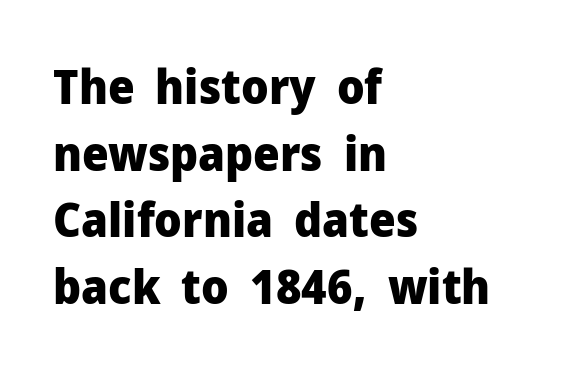
{"serif": "no", "italic": "no", "bold": "yes", "weight": "heavy", "width": "normal", "stroke_contrast": "low", "x_height": "medium", "monospaced": "no", "underline": "no", "align": "left", "line_spacing": "normal", "line_spacing_ratio": 1.42, "letter_spacing": "normal", "letter_spacing_em": 0.0, "glyph_px": 47}
